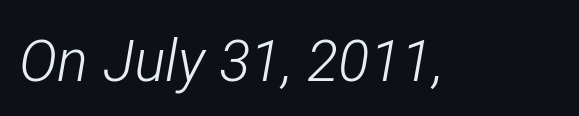
Q: Is the text bold? A: No.
Q: Is the text italic (slanted)? A: Yes, it leans right by about 12 degrees.
Q: Is the text underlined? A: No.
Q: Is the spacing between letters normal or unusually wide? A: Normal.
Q: Width (condensed, normal, or wide)? A: Condensed.
Q: Stroke contrast? A: Low.
Q: x-height? A: Medium.
Q: Monospaced? A: No.
